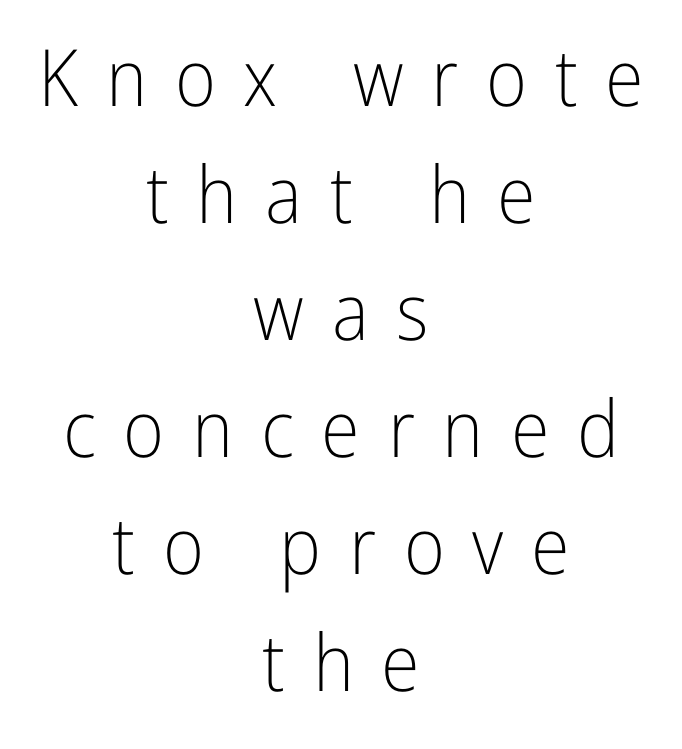
Q: Is the text bold? A: No.
Q: Is the text italic (slanted)? A: No, it is upright.
Q: Is the typeface a serif or a sans-serif typeface? A: Sans-serif.
Q: Is the text underlined? A: No.
Q: How is the paragraph aligned? A: Centered.
Q: Is the spacing between letters normal or unusually wide? A: Unusually wide.
Q: Is the spacing between lines tight, normal or loose? A: Normal.
Q: Width (condensed, normal, or wide)? A: Condensed.
Q: Stroke contrast? A: Low.
Q: x-height? A: Medium.
Q: Monospaced? A: No.
